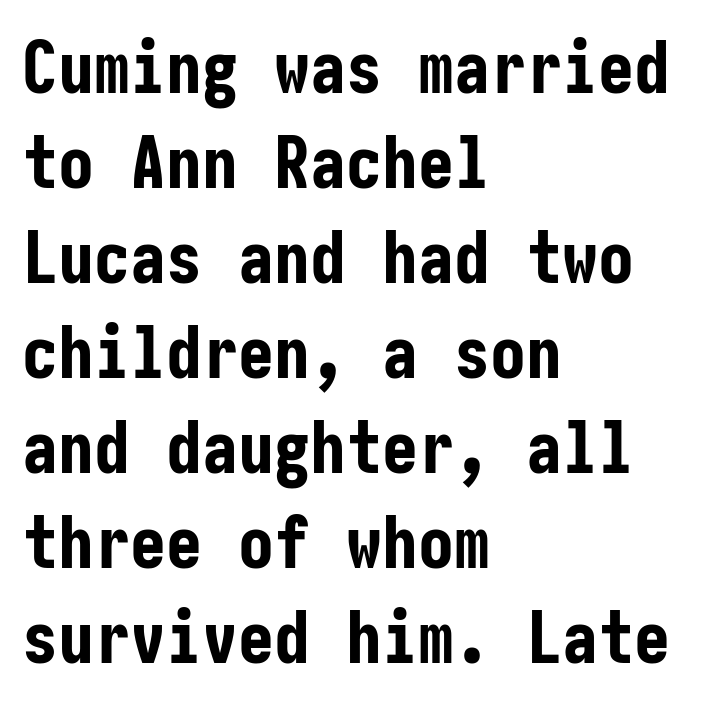
{"serif": "no", "italic": "no", "bold": "yes", "weight": "bold", "width": "condensed", "stroke_contrast": "low", "x_height": "medium", "underline": "no", "align": "left", "line_spacing": "normal", "line_spacing_ratio": 1.32, "letter_spacing": "normal", "letter_spacing_em": 0.0, "glyph_px": 72}
